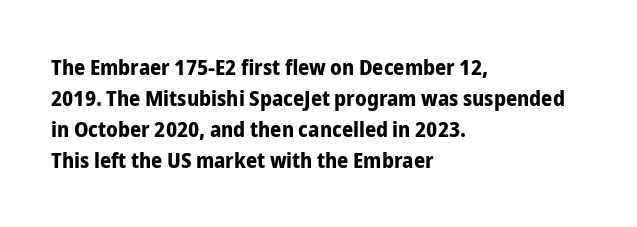
Q: Is the text bold? A: Yes.
Q: Is the text italic (slanted)? A: No, it is upright.
Q: Is the text underlined? A: No.
Q: How is the paragraph aligned? A: Left-aligned.
Q: Is the spacing between letters normal or unusually wide? A: Normal.
Q: Is the spacing between lines tight, normal or loose? A: Normal.
